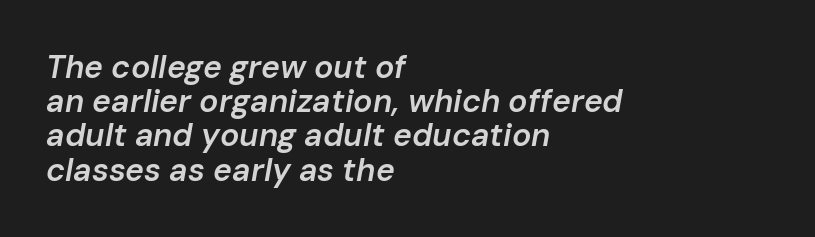
The image shows 32 px semibold type, italic (leaning right); set left-aligned, tight line spacing (1.07x), normal letter spacing, not underlined; low stroke contrast and a medium x-height.
